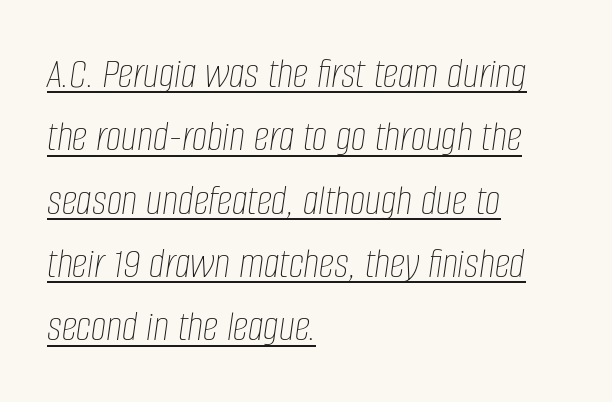
This rendering features underlined lettering. Slanted lettering throughout. A student would call this left alignment; a typographer would say flush left, rag right. Here the designer chose a conventional face with non-uniform glyph widths.
